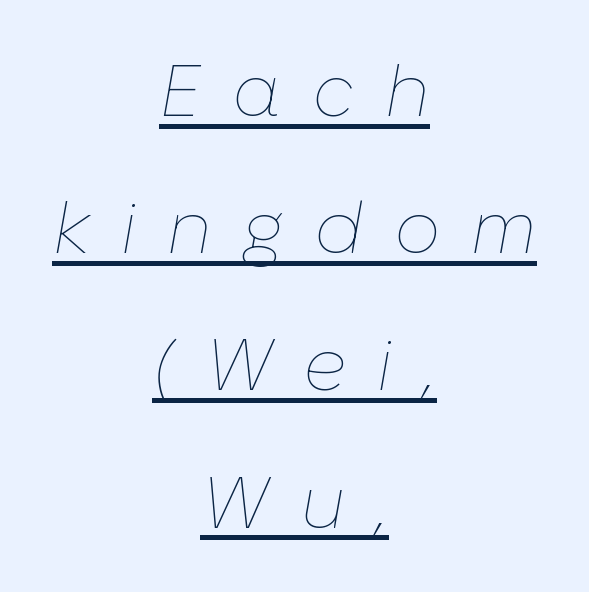
The image shows 73 px thin type, italic (leaning right); set centered, line spacing 1.88x, unusually wide letter spacing (+0.42 em), underlined; low stroke contrast and a medium x-height.
